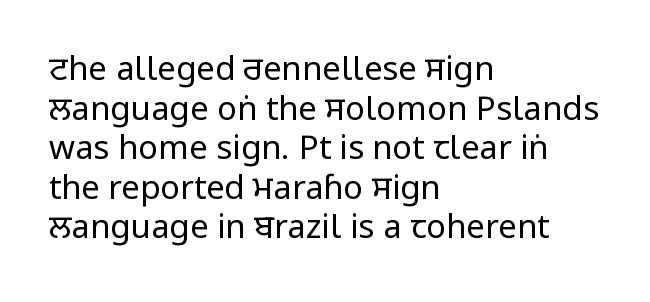
Note the varied advance widths — an 'i' is clearly narrower than an 'm'. The type sits square on the baseline with zero lean. Just letters on the line, the space beneath them empty. These lines are set flush left with a ragged right edge. The typeface has the unassuming heft of standard copy or less.
